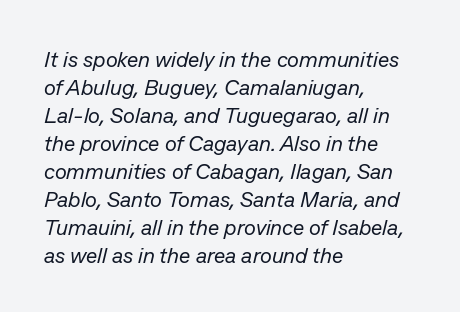
Q: Is the text bold? A: No.
Q: Is the text italic (slanted)? A: Yes, it leans right by about 13 degrees.
Q: Is the text underlined? A: No.
Q: How is the paragraph aligned? A: Left-aligned.
Q: Is the spacing between letters normal or unusually wide? A: Normal.
Q: Is the spacing between lines tight, normal or loose? A: Normal.
